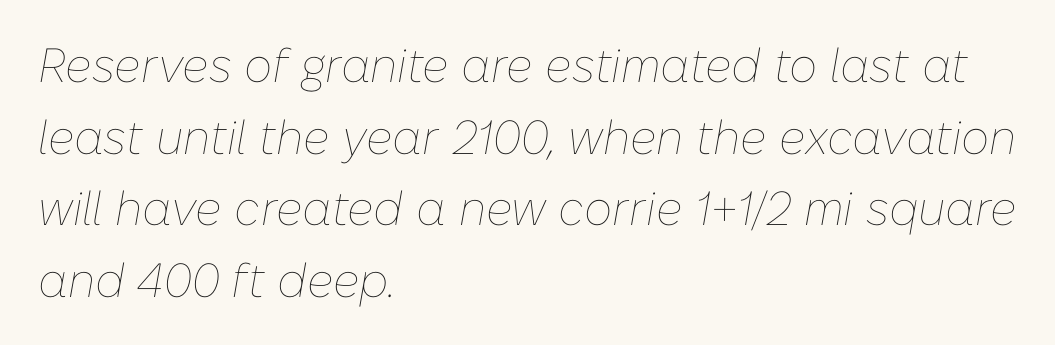
The image shows 48 px thin type, italic (leaning right); set left-aligned, normal line spacing (1.49x), normal letter spacing, not underlined; low stroke contrast and a medium x-height.
